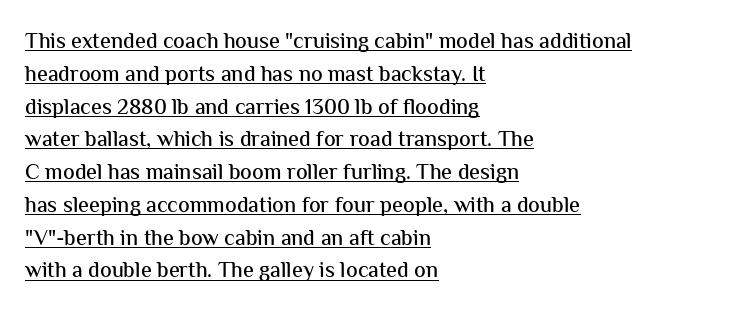
Q: Is the text italic (slanted)? A: No, it is upright.
Q: Is the text underlined? A: Yes.
Q: How is the paragraph aligned? A: Left-aligned.
Q: Is the spacing between letters normal or unusually wide? A: Normal.
Q: Is the spacing between lines tight, normal or loose? A: Normal.
